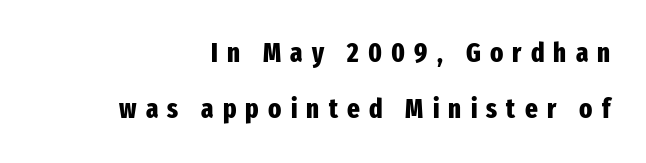
The image shows 27 px bold type, upright; set loose line spacing (2.08x), unusually wide letter spacing (+0.34 em), not underlined.
